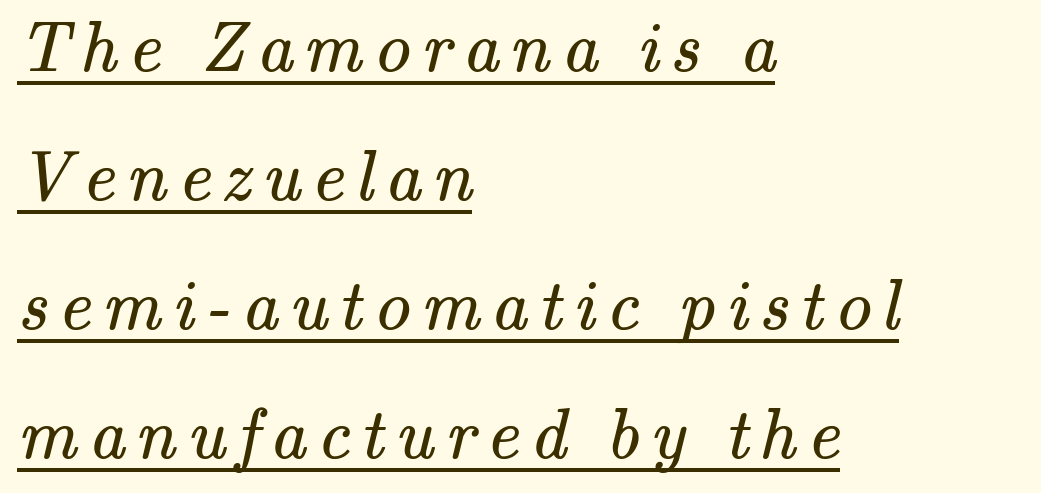
Q: Is the text bold? A: No.
Q: Is the typeface a serif or a sans-serif typeface? A: Serif.
Q: Is the text underlined? A: Yes.
Q: How is the paragraph aligned? A: Left-aligned.
Q: Width (condensed, normal, or wide)? A: Normal.
Q: Stroke contrast? A: Medium.
Q: x-height? A: Small.
Q: Monospaced? A: No.
